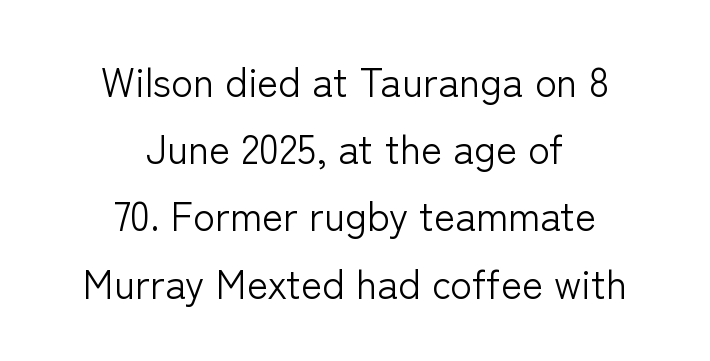
The image shows 40 px light sans-serif type, upright; set centered, normal line spacing (1.68x), normal letter spacing, not underlined; low stroke contrast and a medium x-height.
